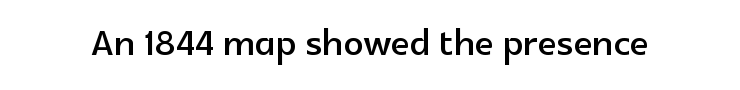
{"serif": "no", "italic": "no", "width": "normal", "x_height": "medium", "monospaced": "no", "underline": "no", "letter_spacing": "normal", "letter_spacing_em": 0.0, "glyph_px": 49}
